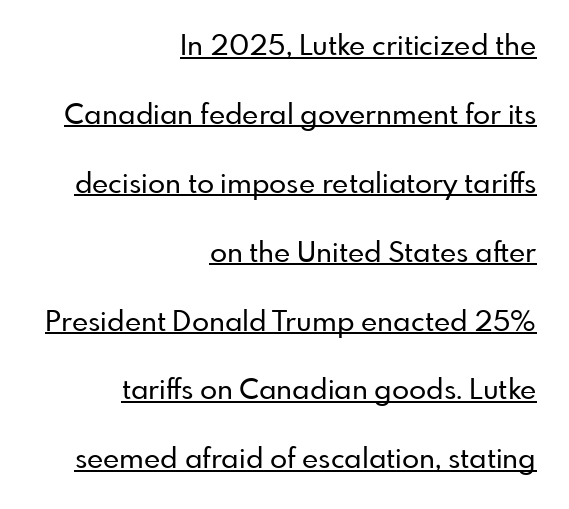
{"serif": "no", "italic": "no", "width": "normal", "stroke_contrast": "low", "x_height": "small", "monospaced": "no", "underline": "yes", "align": "right", "line_spacing": "loose", "line_spacing_ratio": 2.46, "letter_spacing": "normal", "letter_spacing_em": 0.0, "glyph_px": 28}
